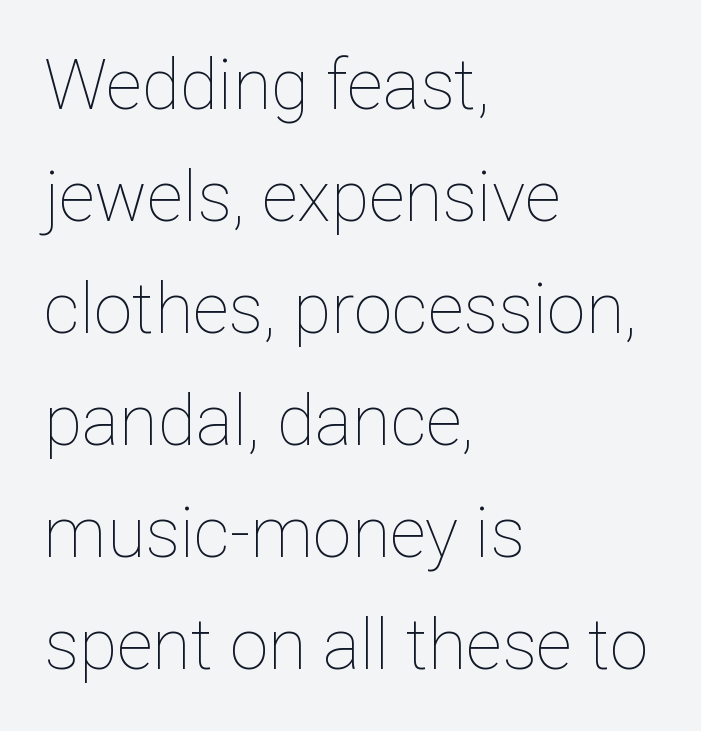
{"italic": "no", "bold": "no", "weight": "thin", "width": "normal", "stroke_contrast": "low", "x_height": "medium", "monospaced": "no", "underline": "no", "align": "left", "line_spacing": "normal", "line_spacing_ratio": 1.6, "letter_spacing": "normal", "letter_spacing_em": 0.0, "glyph_px": 70}
